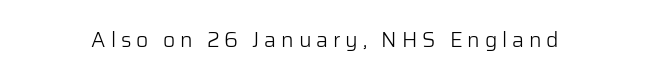
{"italic": "no", "bold": "no", "underline": "no", "letter_spacing": "wide", "letter_spacing_em": 0.23, "glyph_px": 21}
